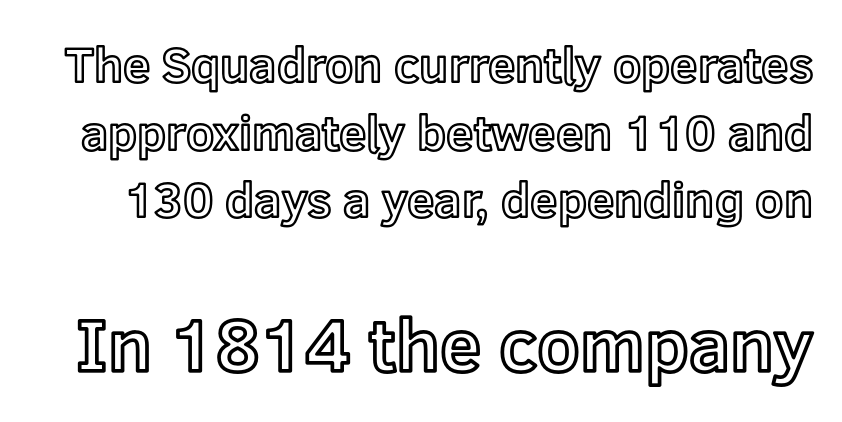
{"italic": "no", "width": "normal", "x_height": "medium", "monospaced": "no", "underline": "no", "line_spacing": "normal", "line_spacing_ratio": 1.38, "letter_spacing": "normal", "letter_spacing_em": 0.0, "larger_block": "second", "size_ratio": 1.51, "glyph_px": 74}
